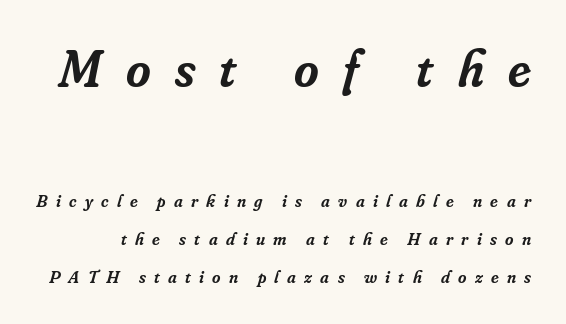
Q: Is the text bold? A: Semi-bold.
Q: Is the text italic (slanted)? A: Yes, it leans right by about 16 degrees.
Q: Is the typeface a serif or a sans-serif typeface? A: Serif.
Q: Is the text underlined? A: No.
Q: Is the spacing between letters normal or unusually wide? A: Unusually wide.
Q: Is the spacing between lines tight, normal or loose? A: Loose.
Q: Which block of text is set in a larger size, the first (top) or the second (bottom)? A: The first (top) one.
Q: Width (condensed, normal, or wide)? A: Normal.
Q: Stroke contrast? A: Low.
Q: x-height? A: Small.
Q: Monospaced? A: No.
